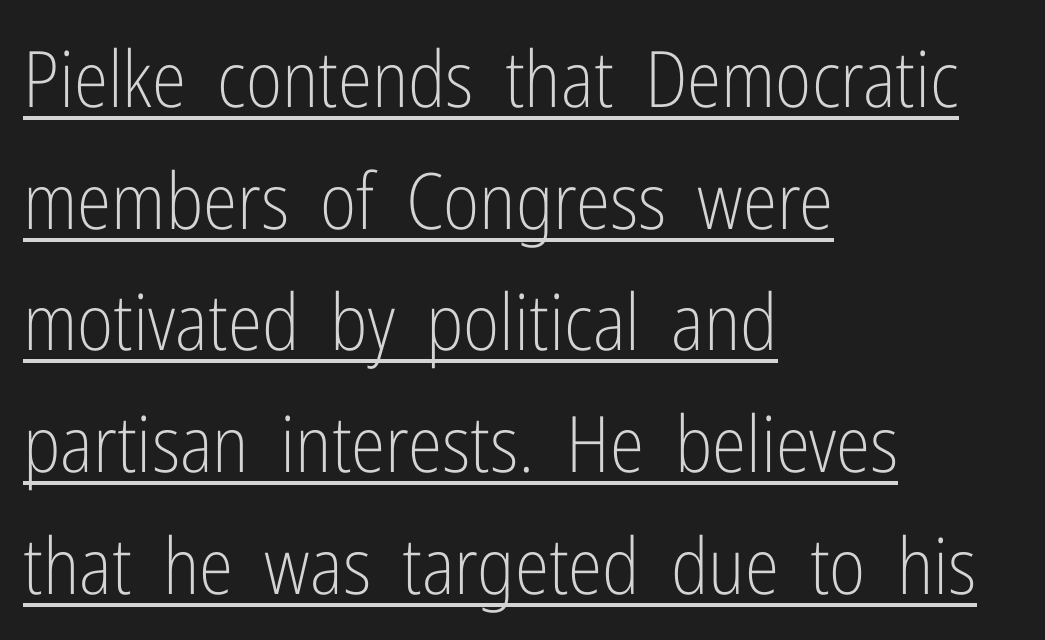
The image shows 78 px light, condensed sans-serif type, upright; set left-aligned, normal line spacing (1.56x), normal letter spacing, underlined; low stroke contrast and a medium x-height.
